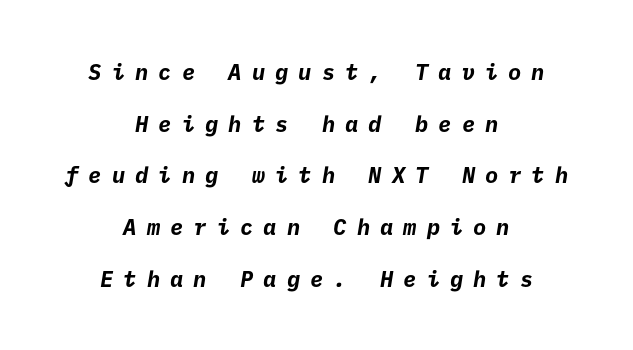
Q: Is the text bold? A: Yes.
Q: Is the text underlined? A: No.
Q: How is the paragraph aligned? A: Centered.
Q: Is the spacing between letters normal or unusually wide? A: Unusually wide.
Q: Is the spacing between lines tight, normal or loose? A: Loose.
